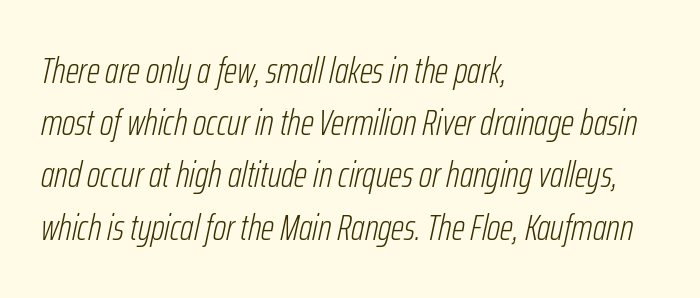
The image shows 37 px light, condensed type, italic (leaning right); set left-aligned, normal line spacing (1.41x), normal letter spacing, not underlined; low stroke contrast and a medium x-height.
